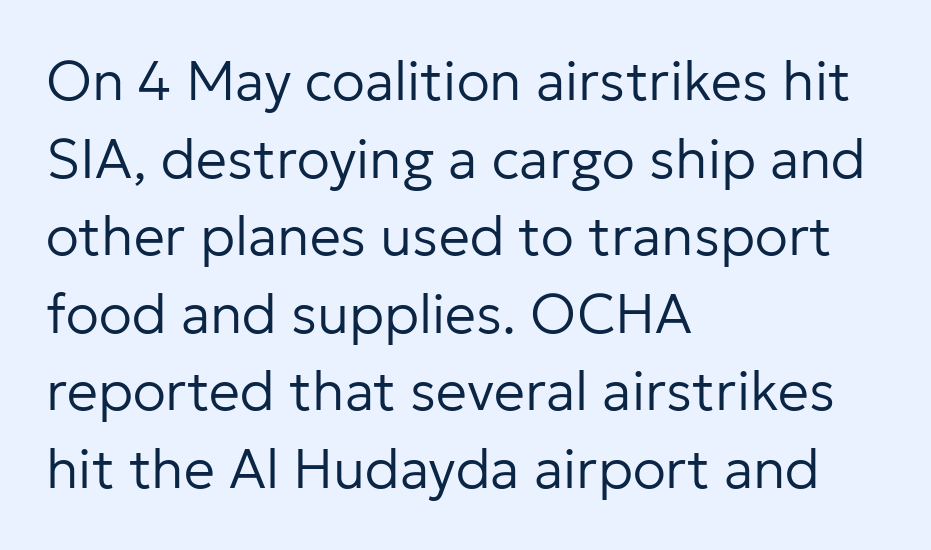
Q: Is the text bold? A: No.
Q: Is the text italic (slanted)? A: No, it is upright.
Q: Is the typeface a serif or a sans-serif typeface? A: Sans-serif.
Q: Is the text underlined? A: No.
Q: How is the paragraph aligned? A: Left-aligned.
Q: Is the spacing between letters normal or unusually wide? A: Normal.
Q: Is the spacing between lines tight, normal or loose? A: Normal.
Q: Width (condensed, normal, or wide)? A: Normal.
Q: Stroke contrast? A: Low.
Q: x-height? A: Medium.
Q: Monospaced? A: No.
